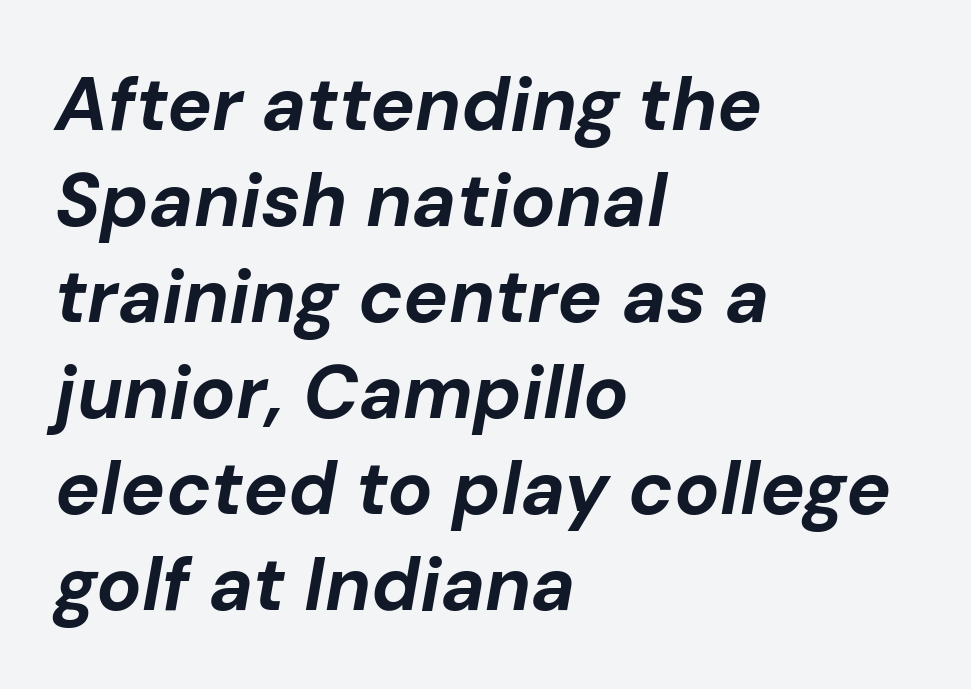
{"italic": "yes", "lean": "right", "slant_degrees": 10, "bold": "yes", "weight": "bold", "width": "normal", "stroke_contrast": "low", "x_height": "medium", "monospaced": "no", "underline": "no", "align": "left", "line_spacing": "normal", "line_spacing_ratio": 1.28, "letter_spacing": "normal", "letter_spacing_em": 0.0, "glyph_px": 75}
